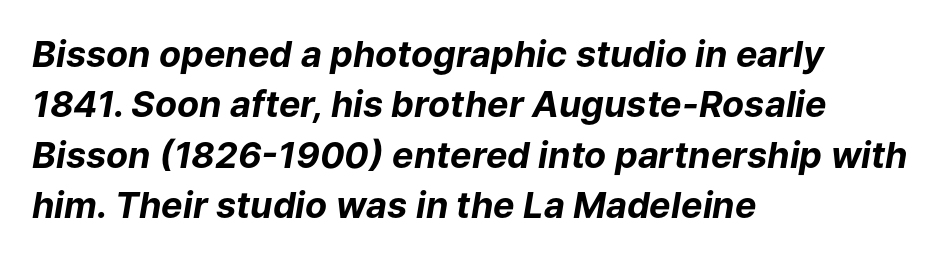
Q: Is the text bold? A: Yes.
Q: Is the text italic (slanted)? A: Yes, it leans right by about 9 degrees.
Q: Is the text underlined? A: No.
Q: How is the paragraph aligned? A: Left-aligned.
Q: Is the spacing between letters normal or unusually wide? A: Normal.
Q: Is the spacing between lines tight, normal or loose? A: Normal.
Q: Width (condensed, normal, or wide)? A: Normal.
Q: Stroke contrast? A: Low.
Q: x-height? A: Medium.
Q: Monospaced? A: No.
